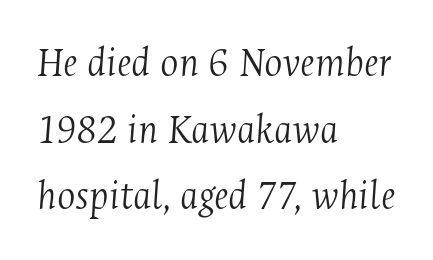
The image shows 43 px light, condensed serif type, italic (leaning right); set left-aligned, normal line spacing (1.55x), normal letter spacing, not underlined; medium stroke contrast and a medium x-height.
